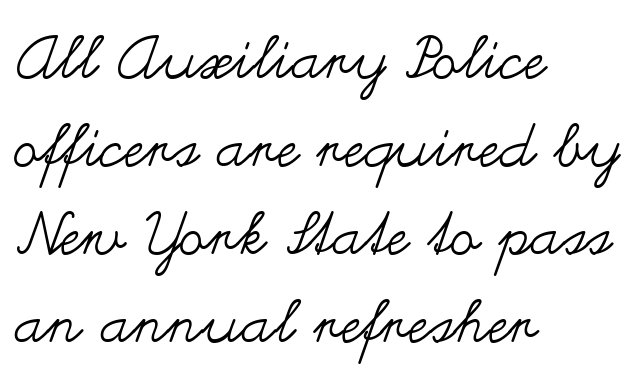
{"bold": "no", "weight": "regular", "width": "wide", "stroke_contrast": "medium", "x_height": "small", "monospaced": "no", "underline": "no", "align": "left", "line_spacing": "normal", "line_spacing_ratio": 1.49, "letter_spacing": "normal", "letter_spacing_em": 0.0, "glyph_px": 59}
